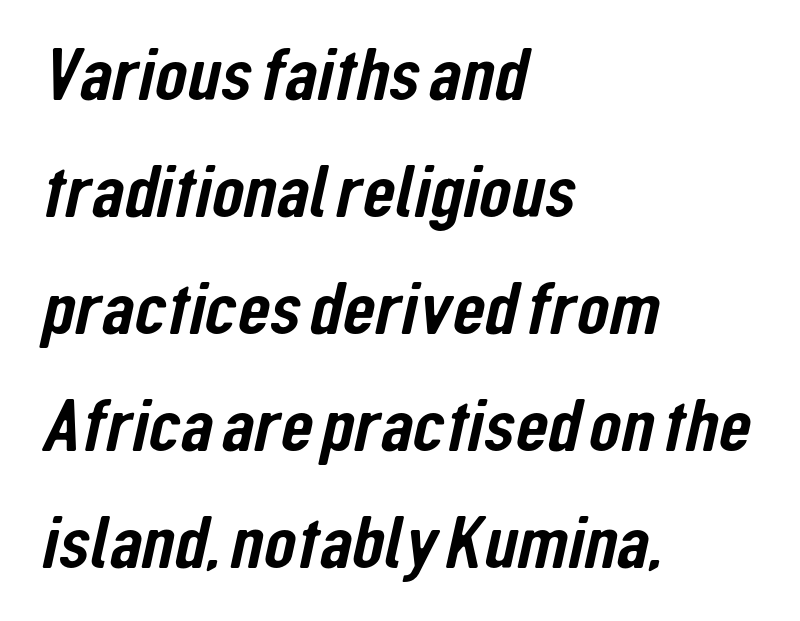
The image shows 75 px condensed sans-serif type; set left-aligned, normal line spacing (1.56x), normal letter spacing, not underlined; low stroke contrast and a medium x-height.
